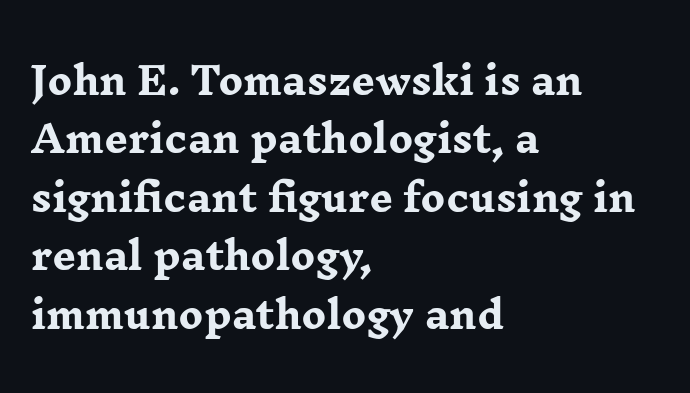
The rendering uses natural spacing where letterforms have individual widths. Teacher's note: observe the even left margin — that is flush-left alignment. A typesetter would label this face a serif. Descenders hang freely into open space. On the weight axis this lands at bold, roughly 700.
